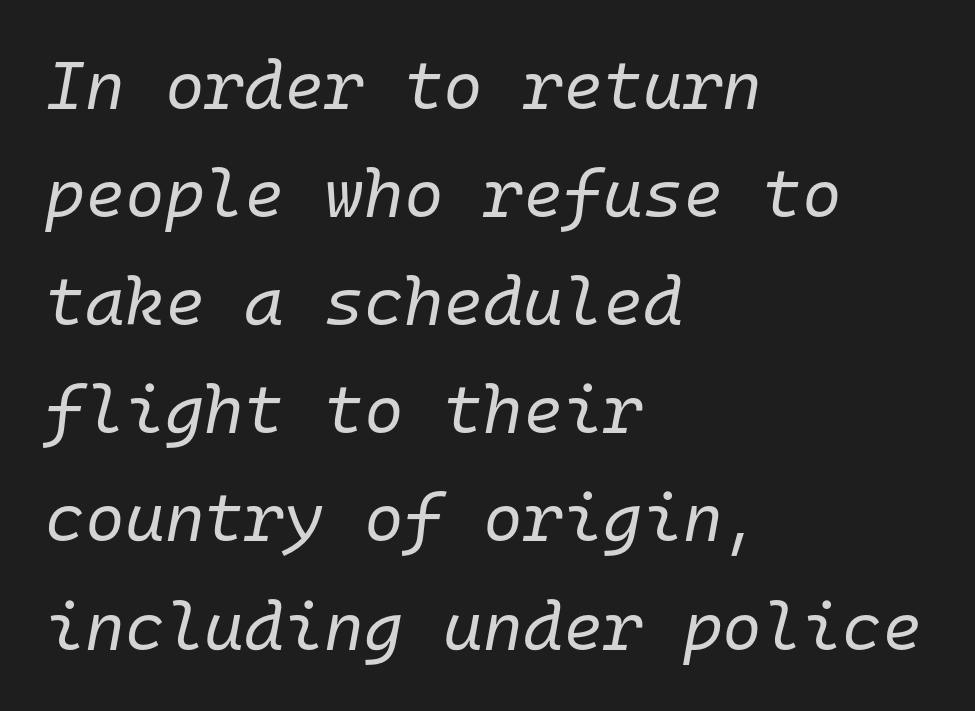
Q: Is the text bold? A: No.
Q: Is the text italic (slanted)? A: Yes, it leans right by about 10 degrees.
Q: Is the text underlined? A: No.
Q: How is the paragraph aligned? A: Left-aligned.
Q: Is the spacing between letters normal or unusually wide? A: Normal.
Q: Is the spacing between lines tight, normal or loose? A: Normal.
Q: Width (condensed, normal, or wide)? A: Normal.
Q: Stroke contrast? A: Low.
Q: x-height? A: Medium.
Q: Monospaced? A: Yes.
